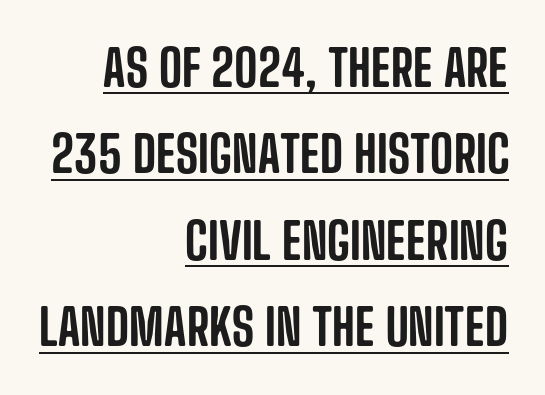
The image shows 50 px condensed sans-serif type, upright; set right-aligned, line spacing 1.73x, normal letter spacing, underlined; low stroke contrast and a large x-height.
